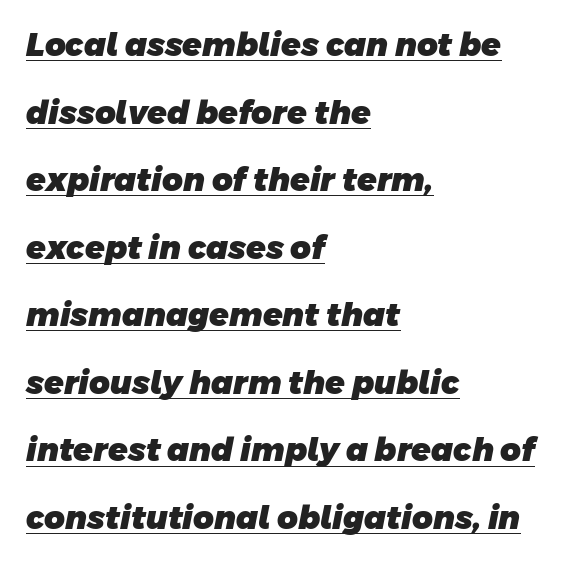
Q: Is the text bold? A: Yes.
Q: Is the typeface a serif or a sans-serif typeface? A: Sans-serif.
Q: Is the text underlined? A: Yes.
Q: How is the paragraph aligned? A: Left-aligned.
Q: Is the spacing between letters normal or unusually wide? A: Normal.
Q: Is the spacing between lines tight, normal or loose? A: Loose.
Q: Width (condensed, normal, or wide)? A: Normal.
Q: Stroke contrast? A: Low.
Q: x-height? A: Large.
Q: Monospaced? A: No.
